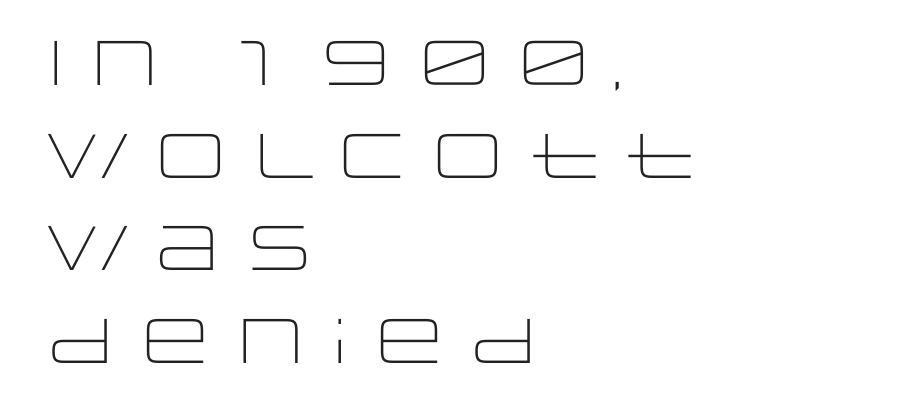
The image shows 63 px light, wide sans-serif type, upright; set left-aligned, normal line spacing (1.47x), normal letter spacing, not underlined; low stroke contrast and a large x-height.
